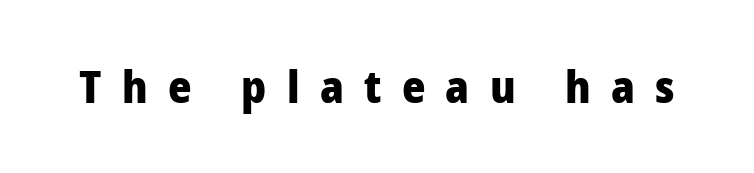
Q: Is the text bold? A: Yes.
Q: Is the text italic (slanted)? A: No, it is upright.
Q: Is the typeface a serif or a sans-serif typeface? A: Sans-serif.
Q: Is the text underlined? A: No.
Q: Is the spacing between letters normal or unusually wide? A: Unusually wide.
Q: Width (condensed, normal, or wide)? A: Normal.
Q: Stroke contrast? A: Low.
Q: x-height? A: Medium.
Q: Monospaced? A: No.
